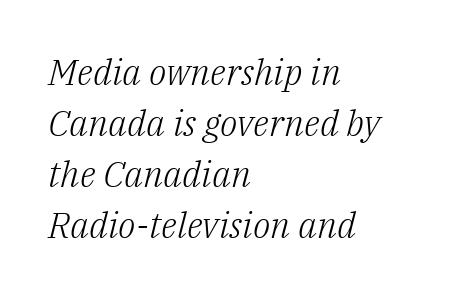
{"serif": "yes", "italic": "yes", "lean": "right", "slant_degrees": 14, "bold": "no", "weight": "light", "width": "normal", "stroke_contrast": "low", "x_height": "medium", "monospaced": "no", "underline": "no", "align": "left", "line_spacing": "normal", "line_spacing_ratio": 1.42, "letter_spacing": "normal", "letter_spacing_em": 0.0, "glyph_px": 36}
